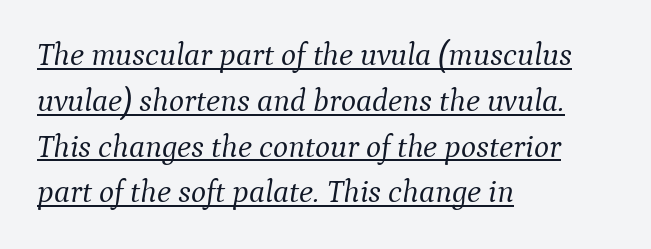
The image shows 32 px light serif type, italic (leaning right); set left-aligned, normal line spacing (1.43x), normal letter spacing, underlined; medium stroke contrast and a medium x-height.
